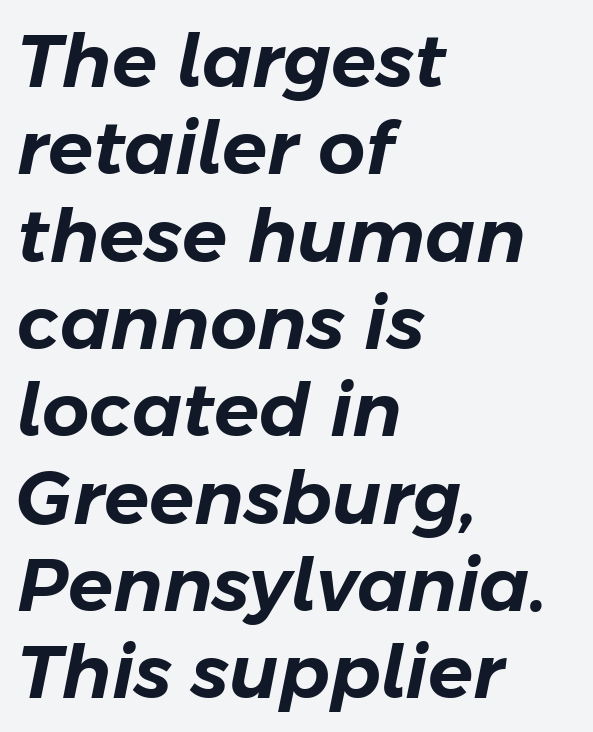
The image shows 74 px text type, italic (leaning right); set left-aligned, line spacing 1.18x, normal letter spacing, not underlined; low stroke contrast and a medium x-height.
